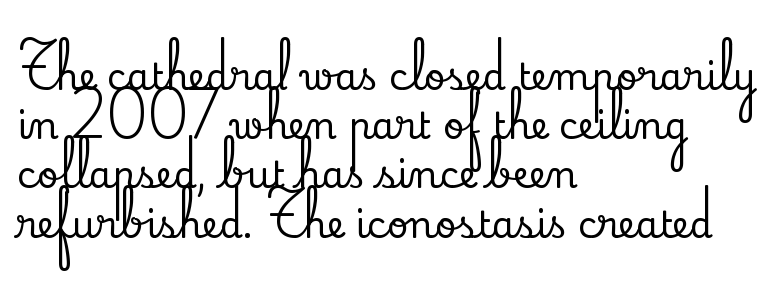
Q: Is the text italic (slanted)? A: No, it is upright.
Q: Is the typeface a serif or a sans-serif typeface? A: Serif.
Q: Is the text underlined? A: No.
Q: How is the paragraph aligned? A: Left-aligned.
Q: Is the spacing between letters normal or unusually wide? A: Normal.
Q: Is the spacing between lines tight, normal or loose? A: Normal.
Q: Width (condensed, normal, or wide)? A: Normal.
Q: Stroke contrast? A: Low.
Q: x-height? A: Small.
Q: Monospaced? A: No.
